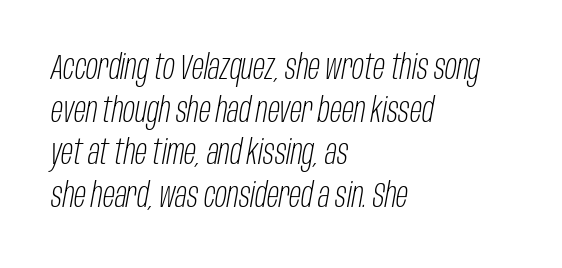
The image shows 35 px light, condensed type, italic (leaning right); set left-aligned, line spacing 1.22x, normal letter spacing, not underlined; low stroke contrast and a large x-height.
